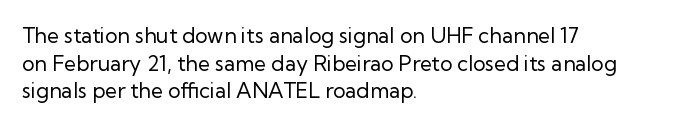
Q: Is the text bold? A: No.
Q: Is the text italic (slanted)? A: No, it is upright.
Q: Is the text underlined? A: No.
Q: How is the paragraph aligned? A: Left-aligned.
Q: Is the spacing between letters normal or unusually wide? A: Normal.
Q: Is the spacing between lines tight, normal or loose? A: Normal.
